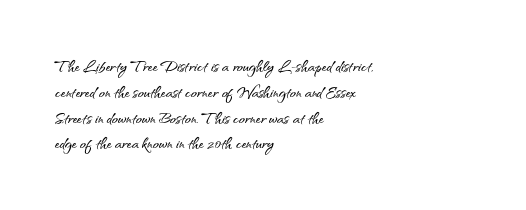
{"underline": "no", "align": "left", "line_spacing": "normal", "line_spacing_ratio": 1.29, "letter_spacing": "normal", "letter_spacing_em": 0.0, "glyph_px": 20}
